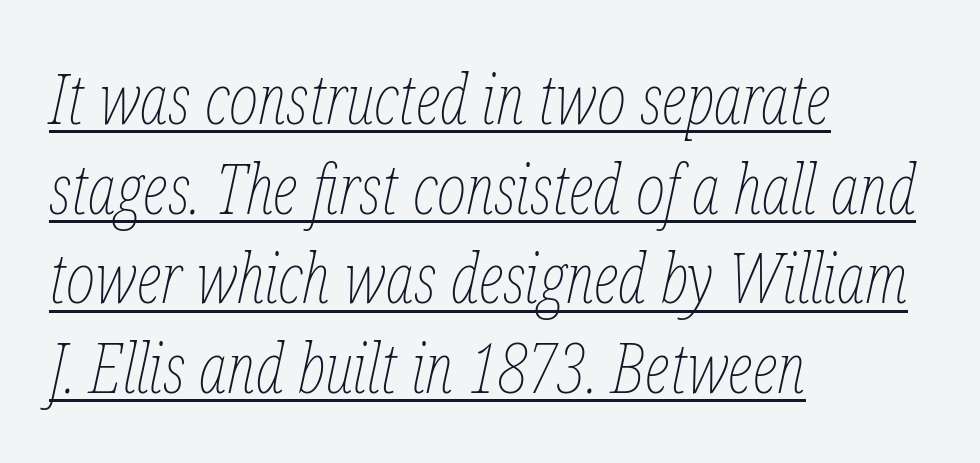
Q: Is the text bold? A: No.
Q: Is the text italic (slanted)? A: Yes, it leans right by about 12 degrees.
Q: Is the text underlined? A: Yes.
Q: How is the paragraph aligned? A: Left-aligned.
Q: Is the spacing between letters normal or unusually wide? A: Normal.
Q: Is the spacing between lines tight, normal or loose? A: Normal.
Q: Width (condensed, normal, or wide)? A: Condensed.
Q: Stroke contrast? A: Low.
Q: x-height? A: Medium.
Q: Monospaced? A: No.
